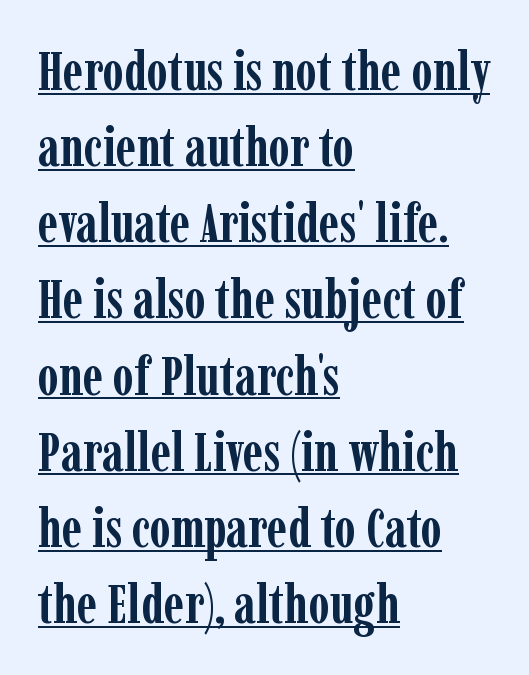
Q: Is the text bold? A: Yes.
Q: Is the text italic (slanted)? A: No, it is upright.
Q: Is the typeface a serif or a sans-serif typeface? A: Serif.
Q: Is the text underlined? A: Yes.
Q: How is the paragraph aligned? A: Left-aligned.
Q: Is the spacing between letters normal or unusually wide? A: Normal.
Q: Is the spacing between lines tight, normal or loose? A: Normal.
Q: Width (condensed, normal, or wide)? A: Condensed.
Q: Stroke contrast? A: Low.
Q: x-height? A: Medium.
Q: Monospaced? A: No.
